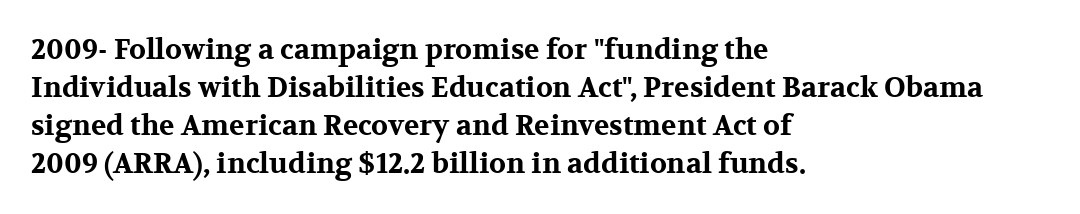
Character widths vary here, with narrow letters taking less room than wide ones. The letters stand upright; this is a roman face. Stroke thickness is high; the sample reads as a true bold. Notice how the passage keeps a crisp vertical edge on the left only. The specimen omits any rule beneath the text block's lines.
